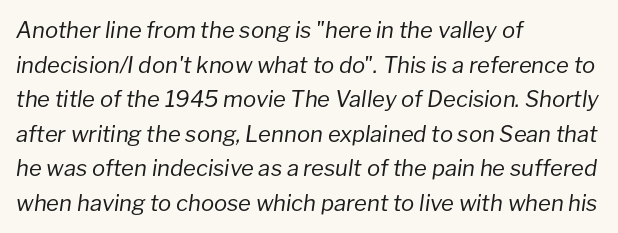
{"italic": "yes", "lean": "right", "slant_degrees": 8, "bold": "no", "underline": "no", "align": "left", "line_spacing": "normal", "line_spacing_ratio": 1.57, "letter_spacing": "normal", "letter_spacing_em": 0.0, "glyph_px": 22}
